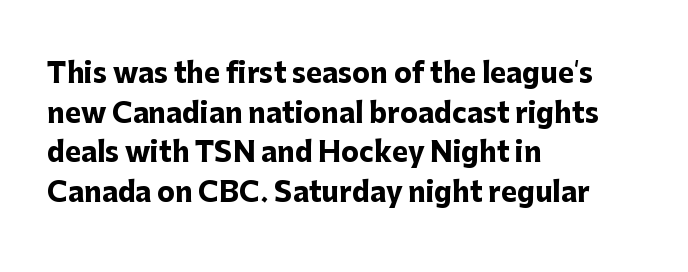
The image shows 27 px bold type, upright; set left-aligned, normal line spacing (1.47x), normal letter spacing, not underlined.
